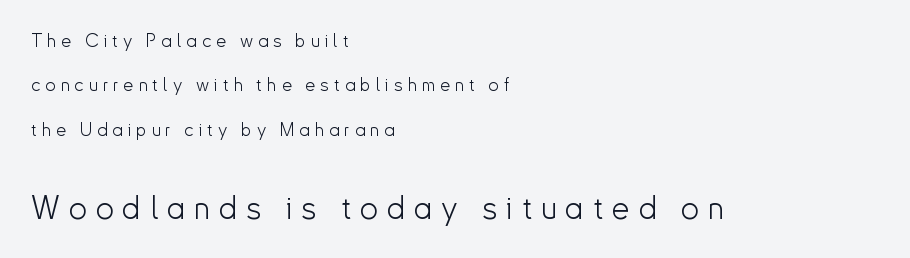
{"serif": "no", "italic": "no", "bold": "no", "weight": "light", "width": "normal", "stroke_contrast": "low", "x_height": "small", "monospaced": "no", "underline": "no", "align": "left", "line_spacing": "loose", "line_spacing_ratio": 2.47, "letter_spacing": "wide", "letter_spacing_em": 0.28, "larger_block": "second", "size_ratio": 1.78, "glyph_px": 32}
